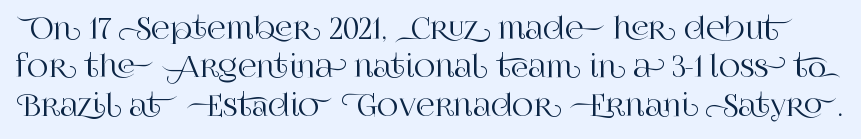
Evenly set lines give the paragraph a standard silhouette. Check where the strokes stop: tiny serifs finish them off. Tracking here is standard; glyphs follow each other at the usual distance. Think of a printed novel: that variable character pitch is what you see here. The passage shown is not underscored anywhere. Upright lettering throughout.
